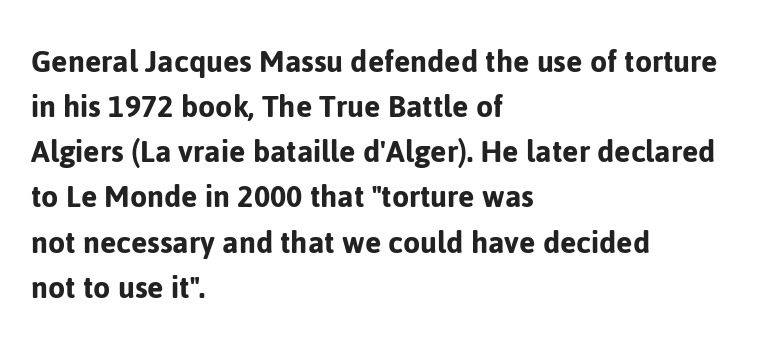
The image shows 35 px sans-serif type, upright; set left-aligned, normal line spacing (1.29x), normal letter spacing, not underlined; low stroke contrast and a medium x-height.
